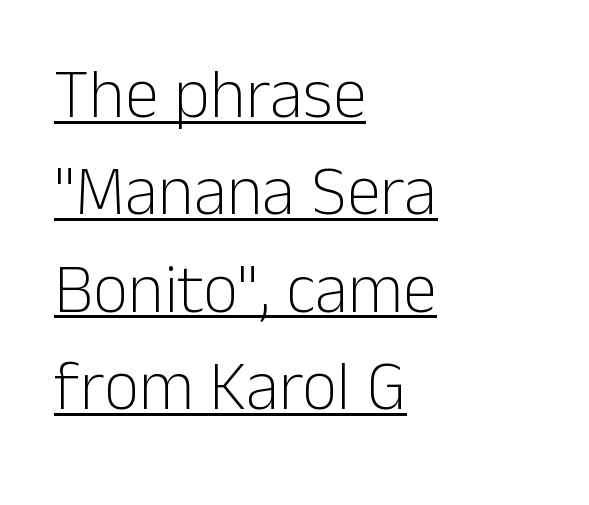
Q: Is the text bold? A: No.
Q: Is the text italic (slanted)? A: No, it is upright.
Q: Is the typeface a serif or a sans-serif typeface? A: Sans-serif.
Q: Is the text underlined? A: Yes.
Q: How is the paragraph aligned? A: Left-aligned.
Q: Is the spacing between letters normal or unusually wide? A: Normal.
Q: Is the spacing between lines tight, normal or loose? A: Normal.
Q: Width (condensed, normal, or wide)? A: Normal.
Q: Stroke contrast? A: Low.
Q: x-height? A: Medium.
Q: Monospaced? A: No.
